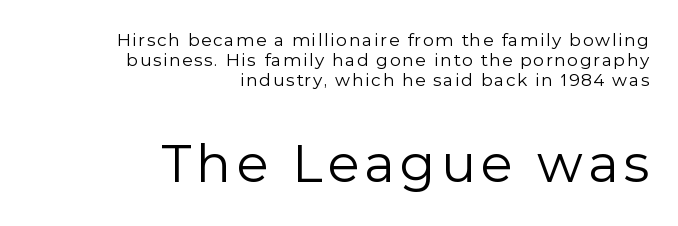
The image shows 52 px regular-weight sans-serif type, upright; set right-aligned, line spacing 1.19x, not underlined; the second (bottom) block is 3.06x larger; a medium x-height.
